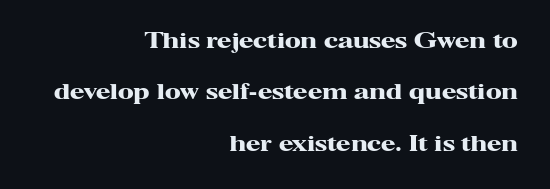
The image shows 21 px bold type, upright; set right-aligned, loose line spacing (2.45x), normal letter spacing, not underlined.
